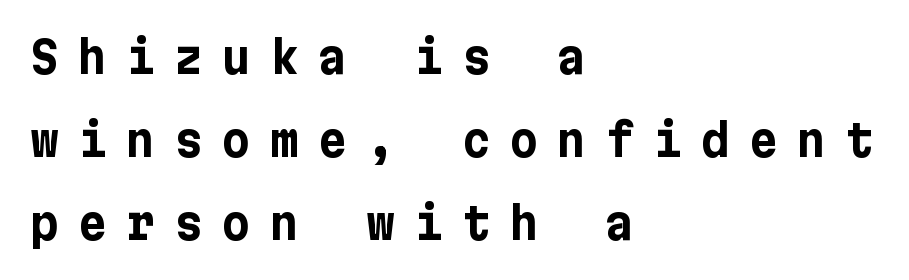
Q: Is the text bold? A: Yes.
Q: Is the text italic (slanted)? A: No, it is upright.
Q: Is the typeface a serif or a sans-serif typeface? A: Sans-serif.
Q: Is the text underlined? A: No.
Q: How is the paragraph aligned? A: Left-aligned.
Q: Is the spacing between letters normal or unusually wide? A: Unusually wide.
Q: Width (condensed, normal, or wide)? A: Normal.
Q: Stroke contrast? A: Low.
Q: x-height? A: Medium.
